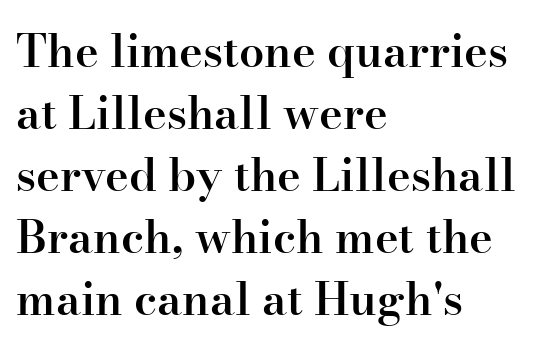
The image shows 45 px semibold serif type, upright; set left-aligned, normal line spacing (1.38x), normal letter spacing, not underlined; high stroke contrast and a small x-height.
